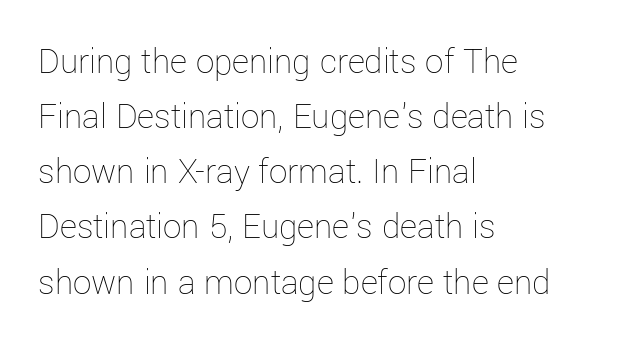
Q: Is the text bold? A: No.
Q: Is the text italic (slanted)? A: No, it is upright.
Q: Is the text underlined? A: No.
Q: How is the paragraph aligned? A: Left-aligned.
Q: Is the spacing between letters normal or unusually wide? A: Normal.
Q: Is the spacing between lines tight, normal or loose? A: Normal.
Q: Width (condensed, normal, or wide)? A: Normal.
Q: Stroke contrast? A: Low.
Q: x-height? A: Medium.
Q: Monospaced? A: No.
